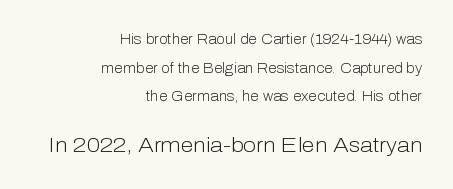
Here the glyphs are tracked normally, forming tight word shapes. The line-height multiplier appears high, well above default. Notice how the stems are strictly vertical — no italics here. Think standard paragraph weight, or any step lighter than that. The typesetter chose a ragged-left arrangement here.
